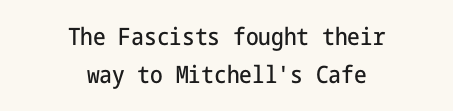
{"italic": "no", "underline": "no", "align": "center", "line_spacing": "normal", "line_spacing_ratio": 1.6, "letter_spacing": "normal", "letter_spacing_em": 0.0, "glyph_px": 24}
